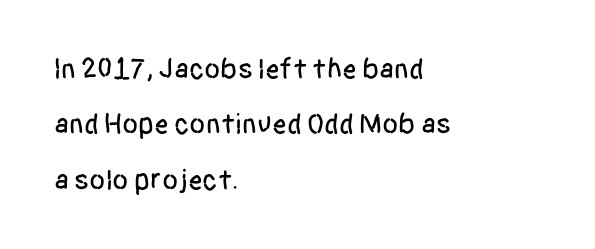
{"serif": "no", "italic": "no", "width": "condensed", "stroke_contrast": "low", "x_height": "large", "monospaced": "no", "underline": "no", "align": "left", "line_spacing": "loose", "line_spacing_ratio": 1.91, "letter_spacing": "normal", "letter_spacing_em": 0.0, "glyph_px": 29}
